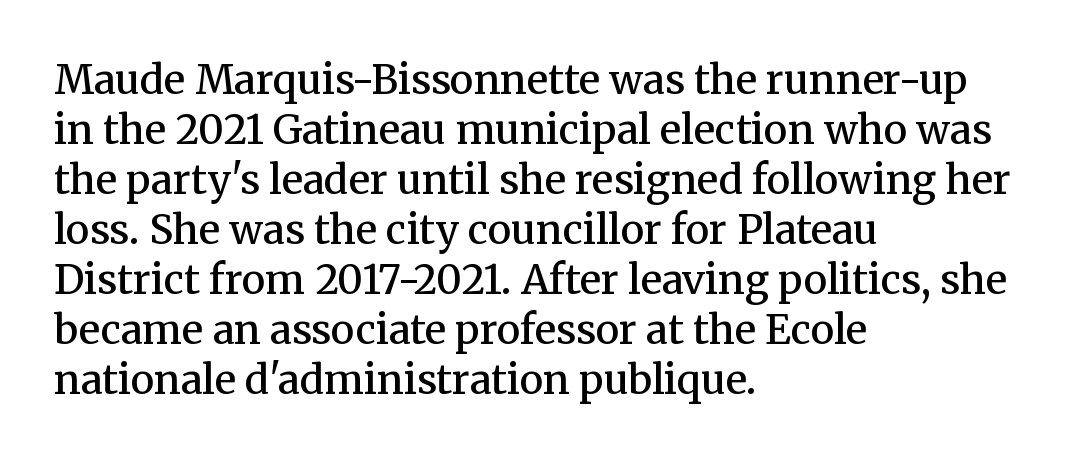
Q: Is the text bold? A: Semi-bold.
Q: Is the text italic (slanted)? A: No, it is upright.
Q: Is the typeface a serif or a sans-serif typeface? A: Serif.
Q: Is the text underlined? A: No.
Q: How is the paragraph aligned? A: Left-aligned.
Q: Is the spacing between letters normal or unusually wide? A: Normal.
Q: Is the spacing between lines tight, normal or loose? A: Normal.
Q: Width (condensed, normal, or wide)? A: Normal.
Q: Stroke contrast? A: Medium.
Q: x-height? A: Medium.
Q: Monospaced? A: No.
